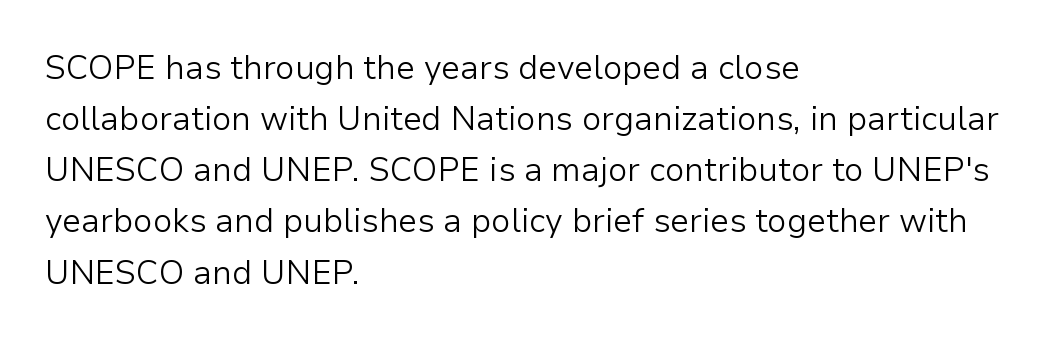
The image shows 33 px light sans-serif type, upright; set left-aligned, normal line spacing (1.55x), normal letter spacing, not underlined; low stroke contrast and a medium x-height.
